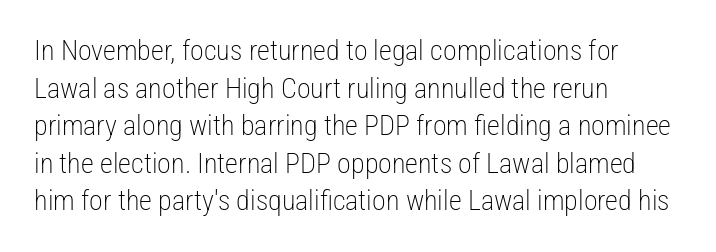
A sans-serif font was chosen for this passage. Unbolded letterforms with no extra heft. Each new line begins a customary step beneath the previous one. This sample uses plain, unmodified letter spacing.
